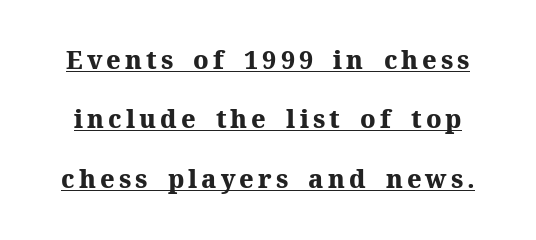
{"italic": "no", "bold": "yes", "underline": "yes", "line_spacing": "loose", "line_spacing_ratio": 2.38, "glyph_px": 25}
